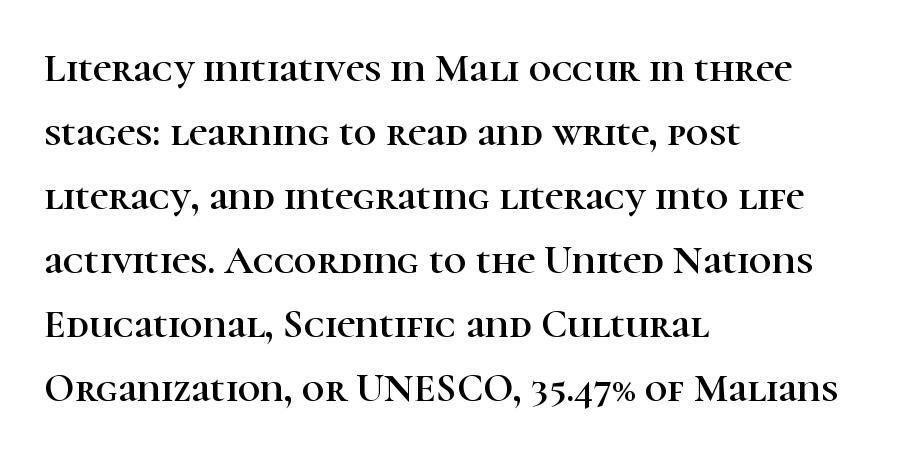
Vertical spacing — default. The font's upright variant was chosen for this text. The space directly below the letters is spotless. Font category for this specimen: serif. The lines are quadded left. These lines are rendered in a variable-pitch font.
